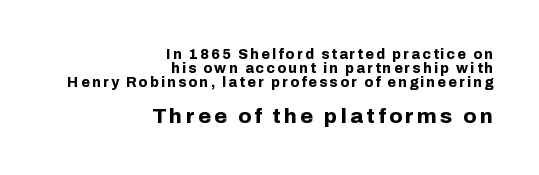
The image shows 21 px bold type, upright; set right-aligned, tight line spacing (0.99x), not underlined; the second (bottom) block is 1.5x larger.
